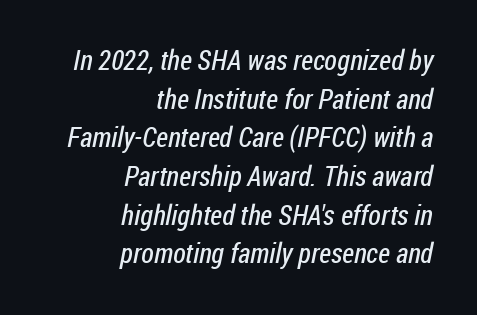
{"serif": "no", "bold": "no", "weight": "regular", "width": "condensed", "stroke_contrast": "low", "x_height": "medium", "monospaced": "no", "underline": "no", "align": "right", "line_spacing": "normal", "line_spacing_ratio": 1.38, "letter_spacing": "normal", "letter_spacing_em": 0.0, "glyph_px": 28}
